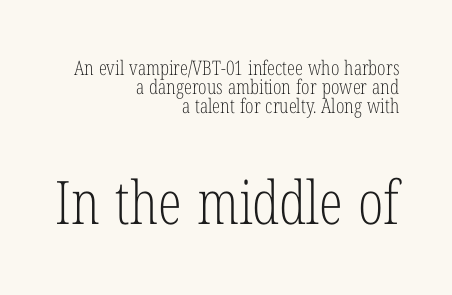
{"serif": "yes", "italic": "no", "bold": "no", "weight": "light", "width": "condensed", "stroke_contrast": "low", "x_height": "medium", "monospaced": "no", "underline": "no", "align": "right", "line_spacing": "tight", "line_spacing_ratio": 0.96, "letter_spacing": "normal", "letter_spacing_em": 0.0, "larger_block": "second", "size_ratio": 3.0, "glyph_px": 60}
